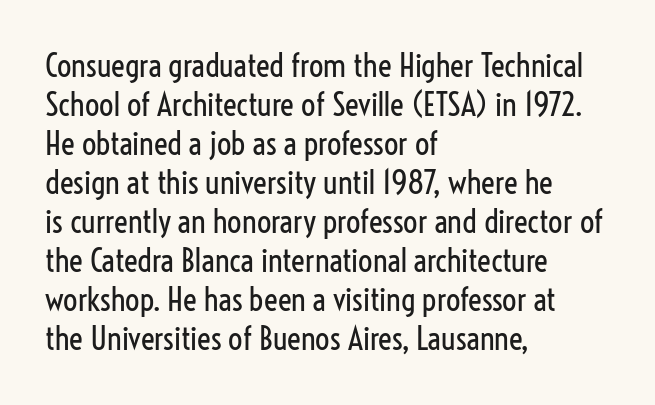
Q: Is the text bold? A: No.
Q: Is the text italic (slanted)? A: No, it is upright.
Q: Is the typeface a serif or a sans-serif typeface? A: Sans-serif.
Q: Is the text underlined? A: No.
Q: How is the paragraph aligned? A: Left-aligned.
Q: Is the spacing between letters normal or unusually wide? A: Normal.
Q: Width (condensed, normal, or wide)? A: Condensed.
Q: Stroke contrast? A: Low.
Q: x-height? A: Medium.
Q: Monospaced? A: No.
